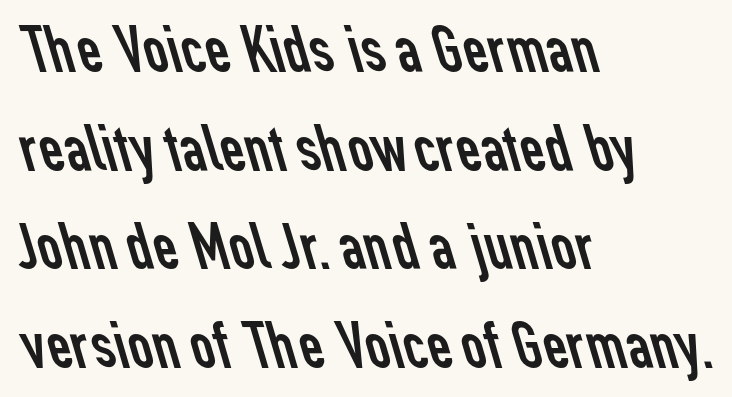
{"serif": "no", "bold": "no", "weight": "regular", "width": "normal", "stroke_contrast": "low", "x_height": "medium", "monospaced": "no", "underline": "no", "align": "left", "line_spacing": "normal", "line_spacing_ratio": 1.45, "letter_spacing": "normal", "letter_spacing_em": 0.0, "glyph_px": 68}
